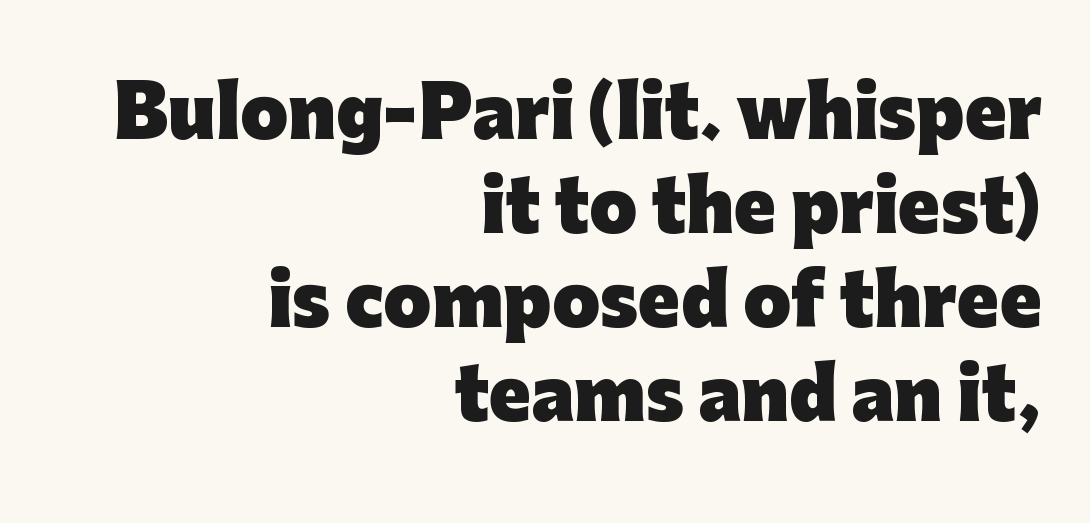
The image shows 69 px heavy sans-serif type, upright; set right-aligned, normal line spacing (1.36x), normal letter spacing, not underlined; low stroke contrast and a medium x-height.
